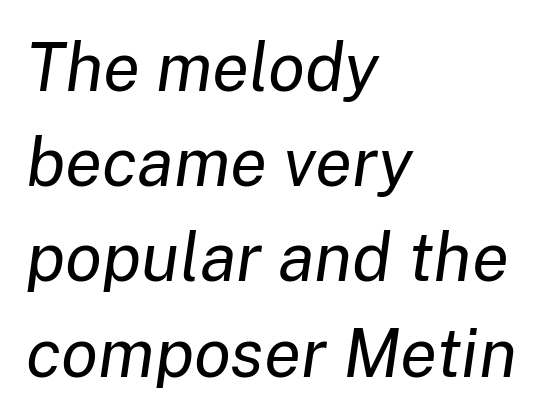
{"italic": "yes", "lean": "right", "slant_degrees": 8, "bold": "no", "weight": "regular", "width": "normal", "stroke_contrast": "low", "x_height": "medium", "monospaced": "no", "underline": "no", "align": "left", "line_spacing": "normal", "line_spacing_ratio": 1.4, "letter_spacing": "normal", "letter_spacing_em": 0.0, "glyph_px": 68}
